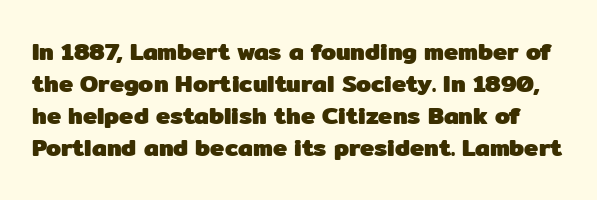
{"italic": "no", "bold": "yes", "underline": "no", "line_spacing": "normal", "line_spacing_ratio": 1.34, "letter_spacing": "normal", "letter_spacing_em": 0.0, "glyph_px": 24}
